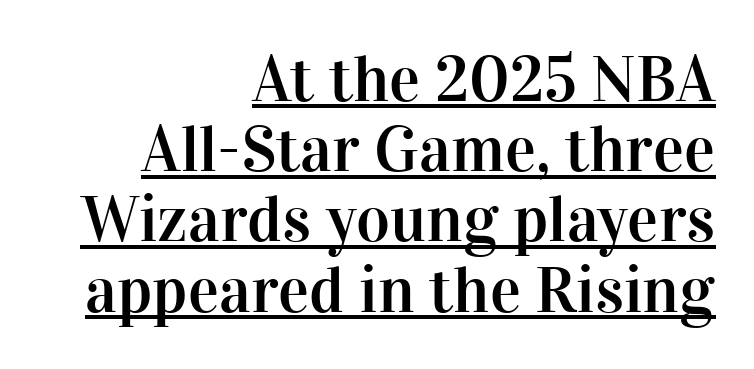
Q: Is the text italic (slanted)? A: No, it is upright.
Q: Is the typeface a serif or a sans-serif typeface? A: Serif.
Q: Is the text underlined? A: Yes.
Q: How is the paragraph aligned? A: Right-aligned.
Q: Is the spacing between letters normal or unusually wide? A: Normal.
Q: Is the spacing between lines tight, normal or loose? A: Tight.
Q: Width (condensed, normal, or wide)? A: Normal.
Q: Stroke contrast? A: High.
Q: x-height? A: Medium.
Q: Monospaced? A: No.
